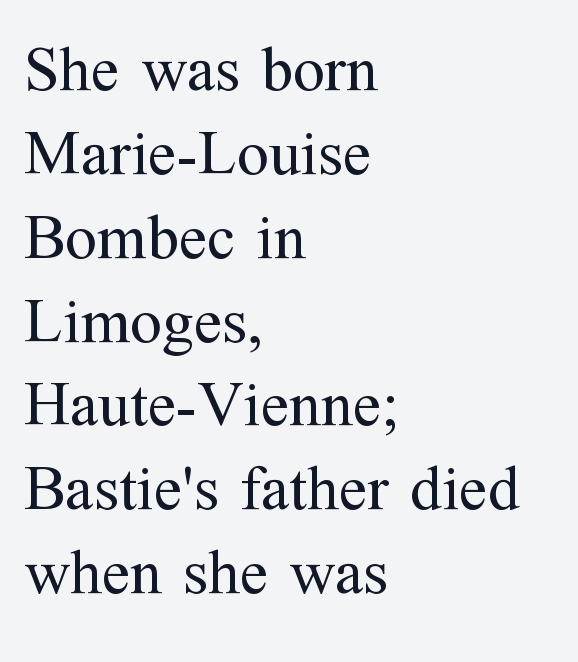
{"serif": "yes", "italic": "no", "bold": "no", "weight": "regular", "width": "normal", "stroke_contrast": "medium", "x_height": "medium", "monospaced": "no", "underline": "no", "align": "left", "line_spacing": "normal", "line_spacing_ratio": 1.29, "letter_spacing": "normal", "letter_spacing_em": 0.0, "glyph_px": 65}
